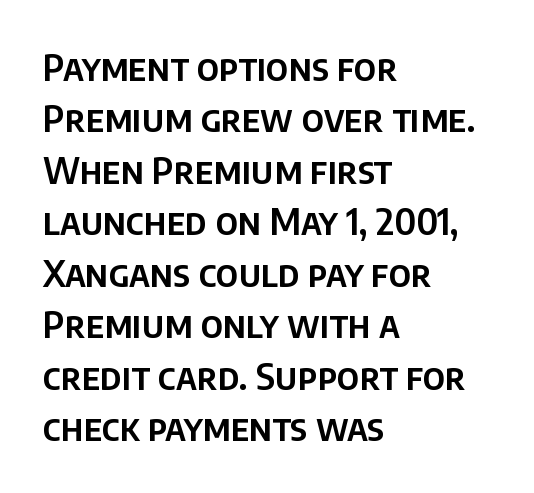
The image shows 36 px sans-serif type, upright; set left-aligned, normal line spacing (1.43x), normal letter spacing, not underlined; low stroke contrast and a large x-height.
